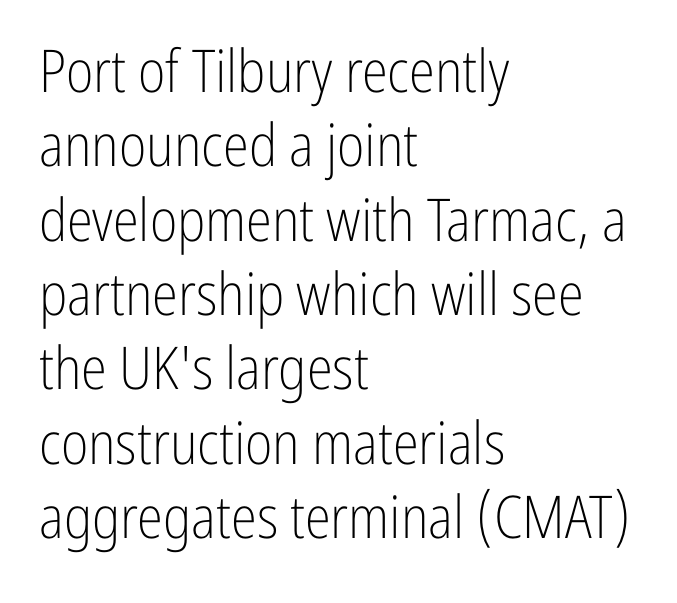
The rendering anchors every line to the left-hand side. Plain, unruled lines of type. Heaviness? Minimal to ordinary, like unemphasized prose. The specimen reads as upright at a glance. Does extra space separate the letters? No, they use regular spacing. The passage shown is typed in a proportional face where columns would drift.
